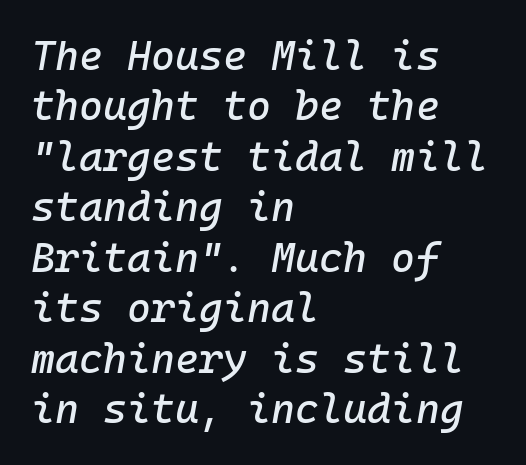
{"italic": "yes", "lean": "right", "slant_degrees": 10, "width": "normal", "stroke_contrast": "low", "x_height": "medium", "monospaced": "yes", "underline": "no", "align": "left", "line_spacing_ratio": 1.23, "letter_spacing": "normal", "letter_spacing_em": 0.0, "glyph_px": 41}
